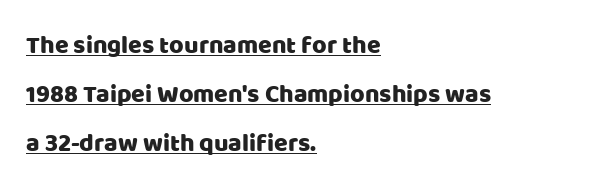
{"italic": "no", "underline": "yes", "align": "left", "line_spacing": "loose", "line_spacing_ratio": 1.96, "letter_spacing": "normal", "letter_spacing_em": 0.0, "glyph_px": 25}
